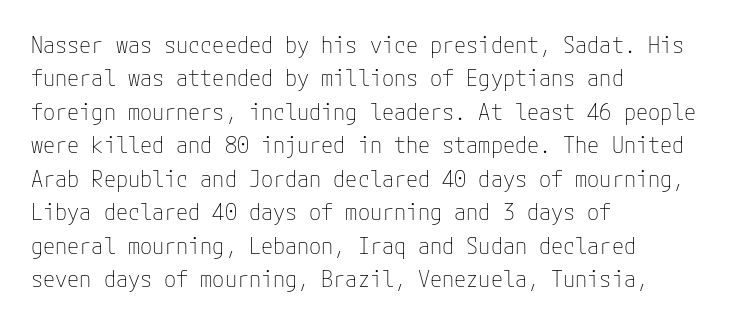
Summary of vertical rhythm: regular, with standard interline spacing. No extra ink here — the face is not bold. Quick note: not italic, upright. Horizontal alignment here is leftward, the default for most running prose.
